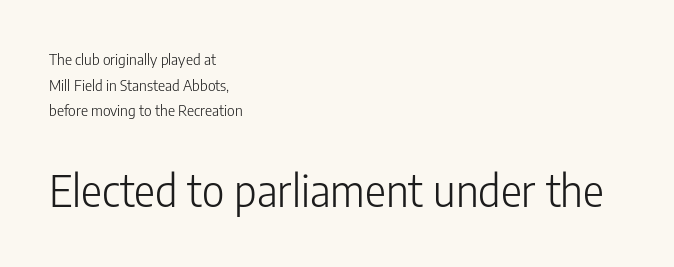
Q: Is the text bold? A: No.
Q: Is the text italic (slanted)? A: No, it is upright.
Q: Is the typeface a serif or a sans-serif typeface? A: Sans-serif.
Q: Is the text underlined? A: No.
Q: How is the paragraph aligned? A: Left-aligned.
Q: Is the spacing between letters normal or unusually wide? A: Normal.
Q: Which block of text is set in a larger size, the first (top) or the second (bottom)? A: The second (bottom) one.
Q: Width (condensed, normal, or wide)? A: Condensed.
Q: Stroke contrast? A: Low.
Q: x-height? A: Medium.
Q: Monospaced? A: No.
